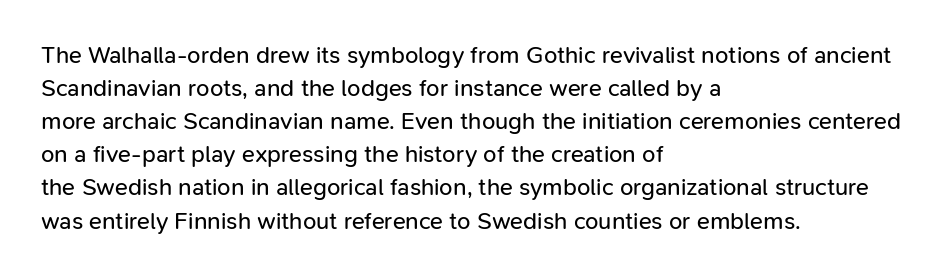
{"italic": "no", "bold": "no", "underline": "no", "align": "left", "line_spacing": "normal", "line_spacing_ratio": 1.38, "letter_spacing": "normal", "letter_spacing_em": 0.0, "glyph_px": 24}
